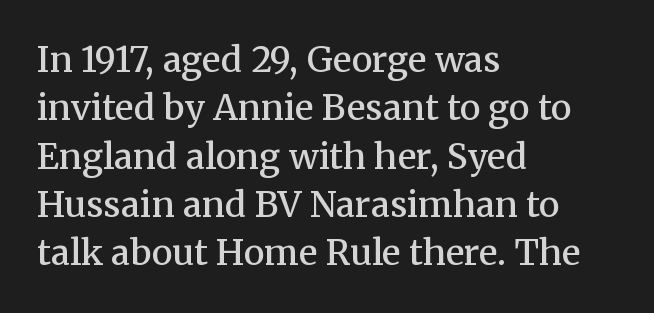
The image shows 35 px semibold serif type, upright; set left-aligned, normal line spacing (1.38x), normal letter spacing, not underlined; medium stroke contrast and a medium x-height.
